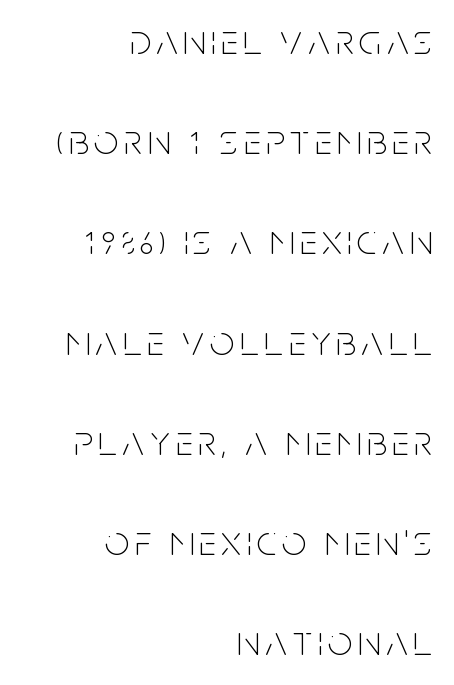
{"serif": "no", "italic": "no", "bold": "no", "weight": "thin", "width": "condensed", "stroke_contrast": "low", "x_height": "large", "monospaced": "no", "underline": "no", "align": "right", "line_spacing": "loose", "line_spacing_ratio": 2.33, "glyph_px": 43}
